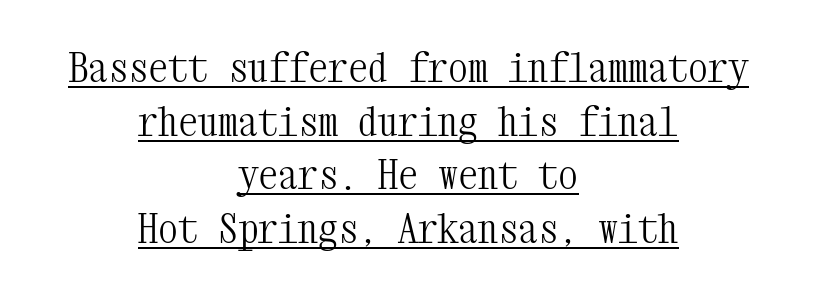
{"serif": "yes", "italic": "no", "bold": "no", "weight": "light", "width": "condensed", "stroke_contrast": "medium", "x_height": "medium", "monospaced": "yes", "underline": "yes", "align": "center", "line_spacing": "normal", "line_spacing_ratio": 1.34, "letter_spacing": "normal", "letter_spacing_em": 0.0, "glyph_px": 40}
